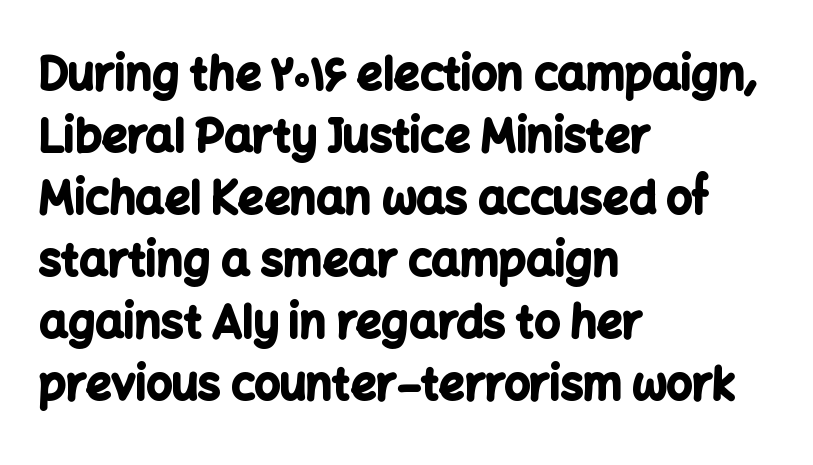
{"serif": "no", "italic": "no", "bold": "yes", "weight": "bold", "width": "normal", "stroke_contrast": "low", "x_height": "medium", "monospaced": "no", "underline": "no", "align": "left", "line_spacing": "normal", "line_spacing_ratio": 1.38, "letter_spacing": "normal", "letter_spacing_em": 0.0, "glyph_px": 45}
